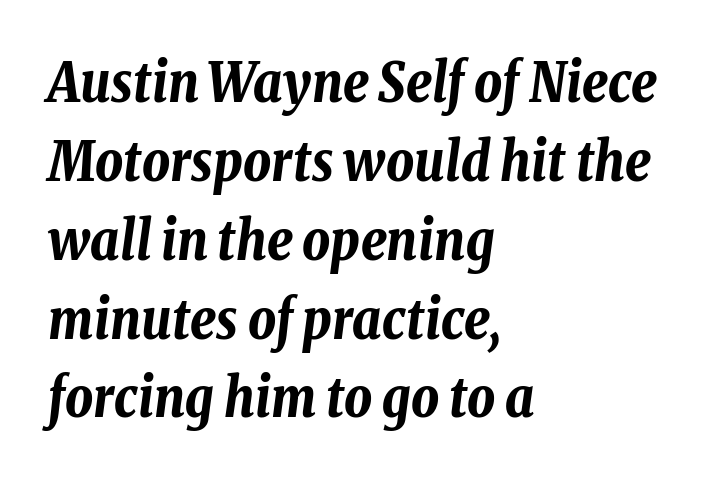
Slanted lettering throughout. Is this a fixed-width face? No — the glyphs have proportional, varying widths. Is the letter spacing exaggerated? No — it looks like the ordinary default. If you drew a ruler down the left edge, every line would touch it. Leading matches the norm, producing a regular column. Typesetter's note: full bold, strokes at maximum text heaviness.
